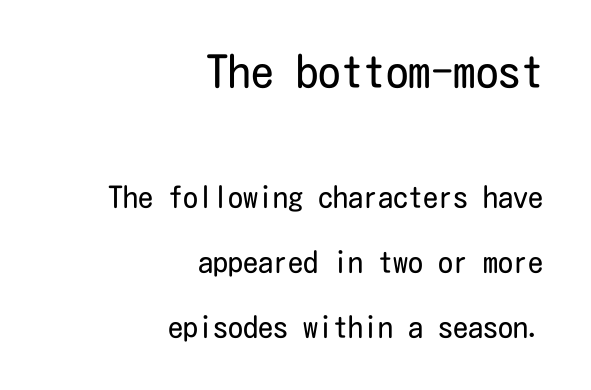
{"serif": "no", "italic": "no", "bold": "no", "weight": "regular", "width": "condensed", "stroke_contrast": "low", "x_height": "medium", "underline": "no", "align": "right", "line_spacing": "loose", "line_spacing_ratio": 2.16, "letter_spacing": "normal", "letter_spacing_em": 0.0, "larger_block": "first", "size_ratio": 1.5, "glyph_px": 45}
